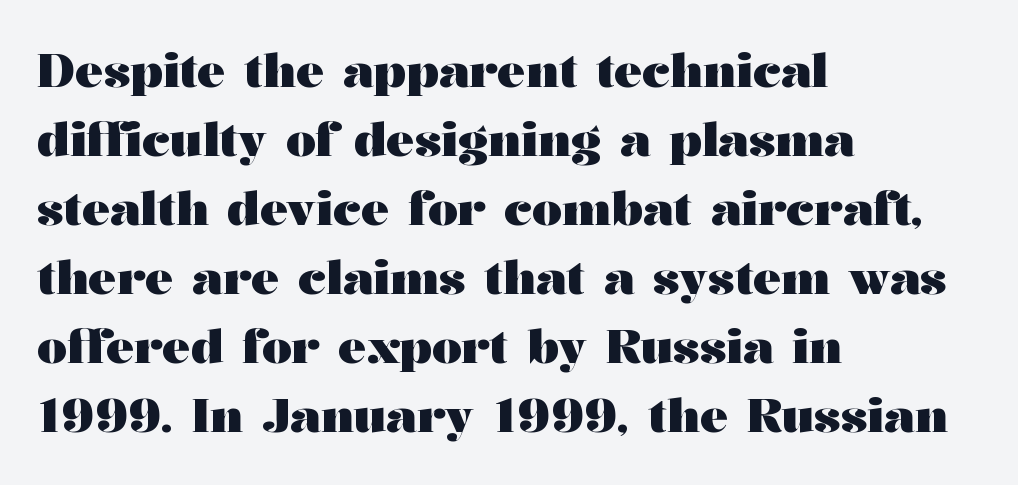
The image shows 47 px heavy, wide serif type, upright; set left-aligned, normal line spacing (1.47x), normal letter spacing, not underlined; medium stroke contrast and a medium x-height.
